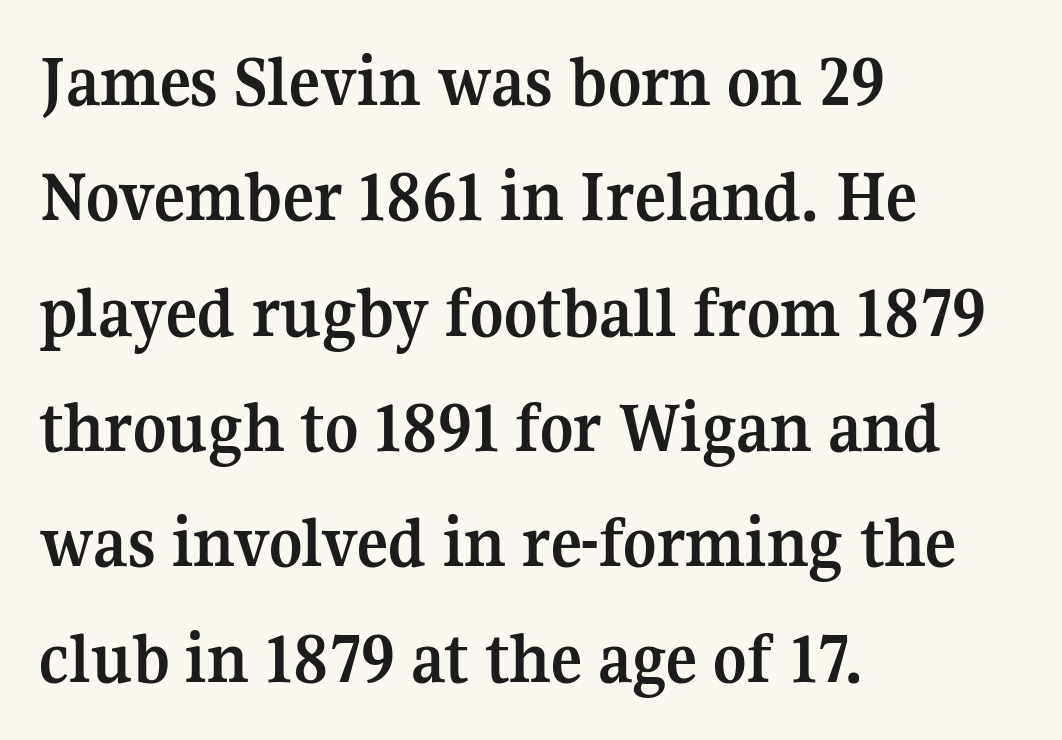
The image shows 73 px semibold serif type, upright; set left-aligned, normal line spacing (1.58x), normal letter spacing, not underlined; medium stroke contrast and a medium x-height.
